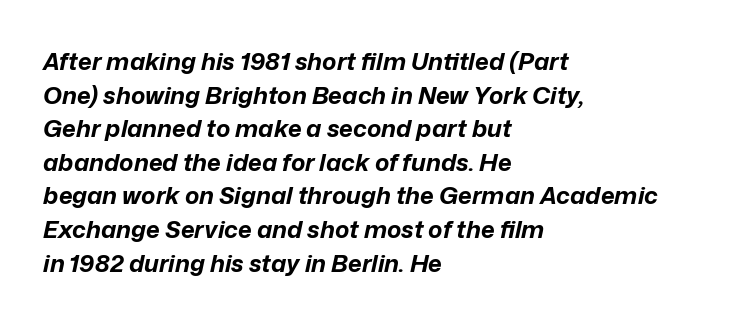
Q: Is the text bold? A: Yes.
Q: Is the text italic (slanted)? A: Yes, it leans right by about 12 degrees.
Q: Is the text underlined? A: No.
Q: How is the paragraph aligned? A: Left-aligned.
Q: Is the spacing between letters normal or unusually wide? A: Normal.
Q: Is the spacing between lines tight, normal or loose? A: Normal.
